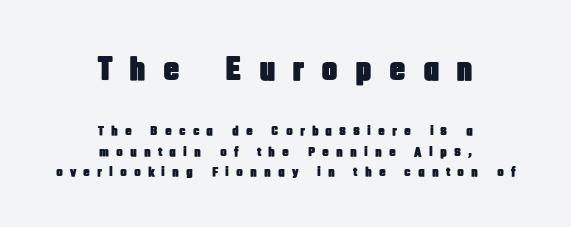
The image shows 34 px condensed sans-serif type, upright; set centered, normal line spacing (1.45x), unusually wide letter spacing (+0.5 em), not underlined; the first (top) block is 2.43x larger; low stroke contrast and a large x-height.
